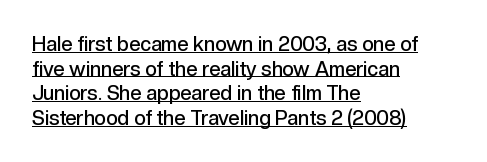
{"italic": "no", "bold": "semi", "underline": "yes", "align": "left", "line_spacing_ratio": 1.23, "letter_spacing": "normal", "letter_spacing_em": 0.0, "glyph_px": 20}
